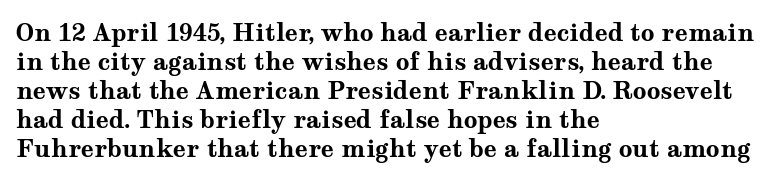
Q: Is the text bold? A: Yes.
Q: Is the text italic (slanted)? A: No, it is upright.
Q: Is the text underlined? A: No.
Q: How is the paragraph aligned? A: Left-aligned.
Q: Is the spacing between letters normal or unusually wide? A: Normal.
